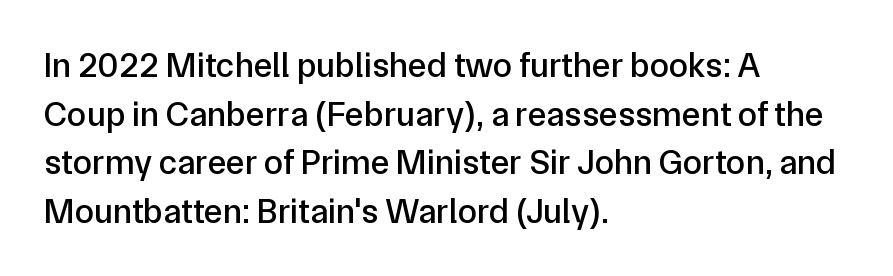
The image shows 35 px sans-serif type, upright; set left-aligned, normal line spacing (1.39x), normal letter spacing, not underlined; low stroke contrast and a medium x-height.
